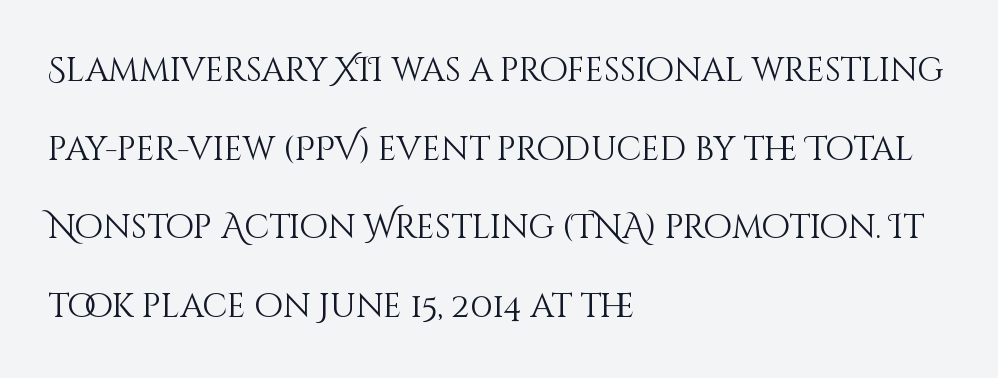
Q: Is the text bold? A: No.
Q: Is the text italic (slanted)? A: No, it is upright.
Q: Is the text underlined? A: No.
Q: How is the paragraph aligned? A: Left-aligned.
Q: Is the spacing between letters normal or unusually wide? A: Normal.
Q: Is the spacing between lines tight, normal or loose? A: Loose.
Q: Width (condensed, normal, or wide)? A: Normal.
Q: Stroke contrast? A: Medium.
Q: x-height? A: Large.
Q: Monospaced? A: No.
